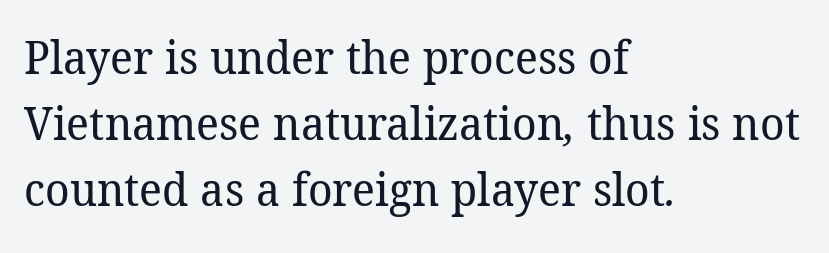
The image shows 46 px regular-weight serif type; set left-aligned, normal line spacing (1.43x), normal letter spacing, not underlined; low stroke contrast and a medium x-height.
